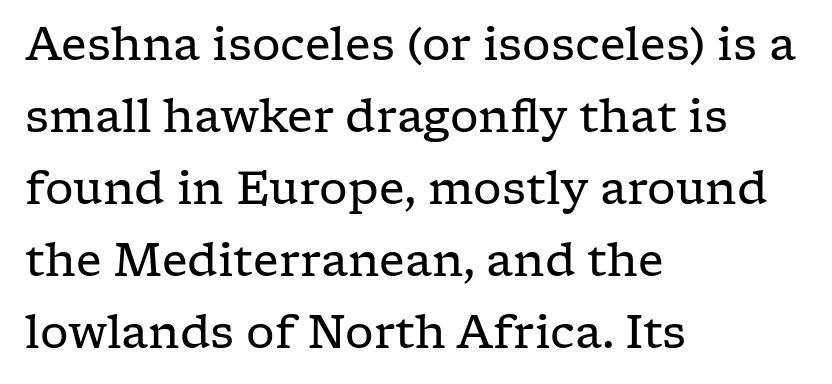
A typesetter would call this proportional, since set widths differ per character. The foot of each line stays bare and open. The typeface chosen for these lines features serifs. The horizontal fit of the characters is conventional and even. The setting favours the left margin, as ordinary paragraphs usually do. Nope, not italic — everything's standing straight.
